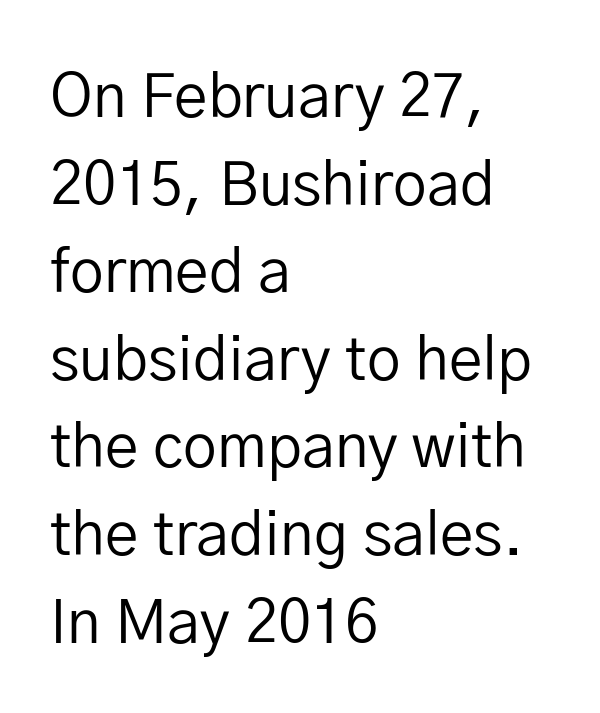
Any mark beneath the type? The region is blank. Ordinary non-slanted type is in use. Stroke terminals: plain, sans-serif. The weight tops out at a normal text grade. Every row of glyphs begins at an identical x-position on the left. The rendering uses a moderate line-height, typical for paragraphs.
